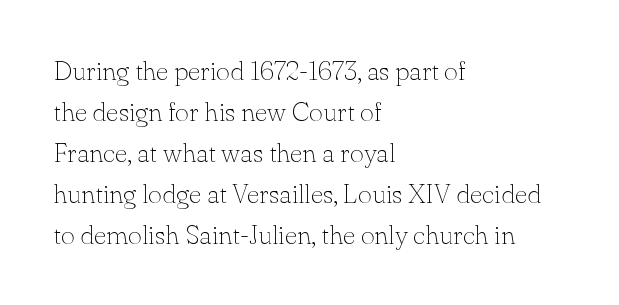
The image shows 27 px text type, upright; set left-aligned, normal line spacing (1.52x), normal letter spacing, not underlined.
